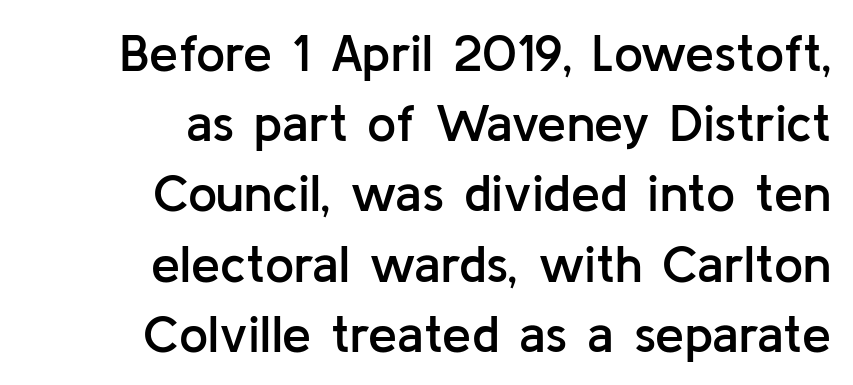
Q: Is the text bold? A: Semi-bold.
Q: Is the text italic (slanted)? A: No, it is upright.
Q: Is the typeface a serif or a sans-serif typeface? A: Sans-serif.
Q: Is the text underlined? A: No.
Q: How is the paragraph aligned? A: Right-aligned.
Q: Is the spacing between letters normal or unusually wide? A: Normal.
Q: Is the spacing between lines tight, normal or loose? A: Normal.
Q: Width (condensed, normal, or wide)? A: Normal.
Q: Stroke contrast? A: Low.
Q: x-height? A: Medium.
Q: Monospaced? A: No.
